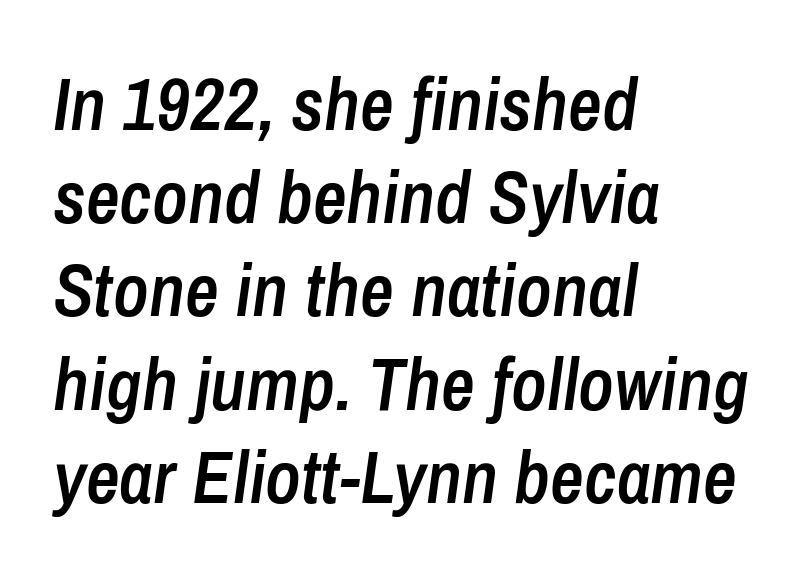
Q: Is the text bold? A: Semi-bold.
Q: Is the text italic (slanted)? A: Yes, it leans right by about 8 degrees.
Q: Is the text underlined? A: No.
Q: How is the paragraph aligned? A: Left-aligned.
Q: Is the spacing between letters normal or unusually wide? A: Normal.
Q: Is the spacing between lines tight, normal or loose? A: Normal.
Q: Width (condensed, normal, or wide)? A: Condensed.
Q: Stroke contrast? A: Low.
Q: x-height? A: Medium.
Q: Monospaced? A: No.
